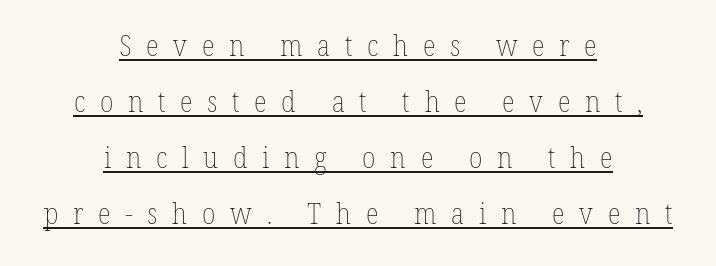
Q: Is the text bold? A: No.
Q: Is the text italic (slanted)? A: No, it is upright.
Q: Is the text underlined? A: Yes.
Q: How is the paragraph aligned? A: Centered.
Q: Is the spacing between letters normal or unusually wide? A: Unusually wide.
Q: Width (condensed, normal, or wide)? A: Condensed.
Q: Stroke contrast? A: Low.
Q: x-height? A: Medium.
Q: Monospaced? A: No.
